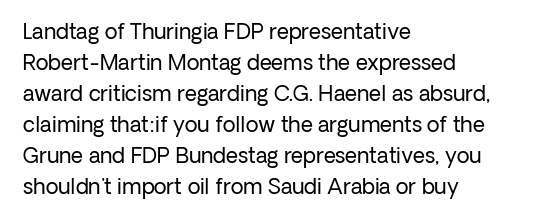
Q: Is the text bold? A: No.
Q: Is the text italic (slanted)? A: No, it is upright.
Q: Is the text underlined? A: No.
Q: How is the paragraph aligned? A: Left-aligned.
Q: Is the spacing between letters normal or unusually wide? A: Normal.
Q: Is the spacing between lines tight, normal or loose? A: Normal.
